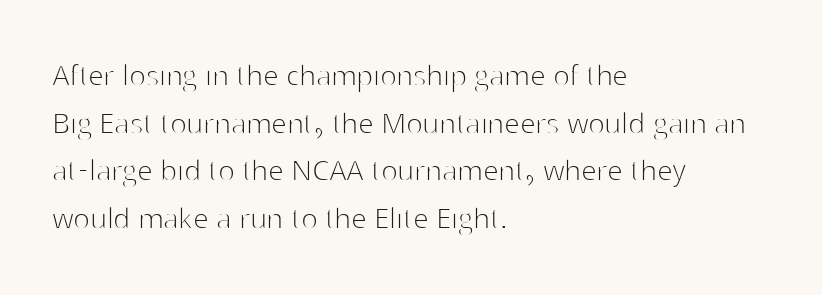
Q: Is the text bold? A: No.
Q: Is the text italic (slanted)? A: No, it is upright.
Q: Is the typeface a serif or a sans-serif typeface? A: Sans-serif.
Q: Is the text underlined? A: No.
Q: How is the paragraph aligned? A: Left-aligned.
Q: Is the spacing between letters normal or unusually wide? A: Normal.
Q: Is the spacing between lines tight, normal or loose? A: Normal.
Q: Width (condensed, normal, or wide)? A: Normal.
Q: Stroke contrast? A: High.
Q: x-height? A: Medium.
Q: Monospaced? A: No.
